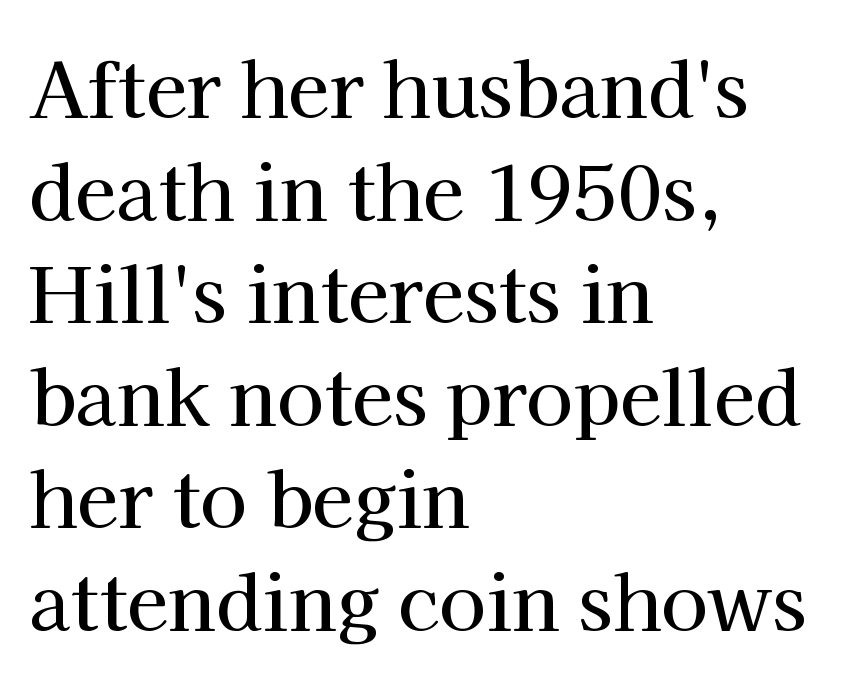
Horizontal bands of white between lines are of average thickness. These lines are composed in type with serifs. You could not count columns in this text — the font is proportionally spaced. The typography opts for an upright posture over an oblique one. The passage is arranged the way most books set body copy — flush left.
